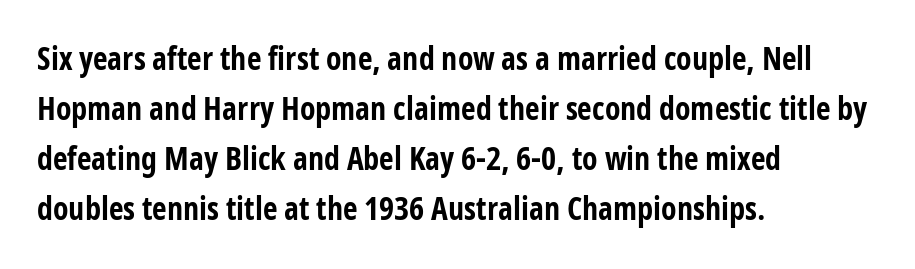
{"serif": "no", "italic": "no", "bold": "yes", "weight": "bold", "width": "condensed", "stroke_contrast": "low", "x_height": "medium", "monospaced": "no", "underline": "no", "align": "left", "line_spacing": "normal", "line_spacing_ratio": 1.56, "letter_spacing": "normal", "letter_spacing_em": 0.0, "glyph_px": 32}
